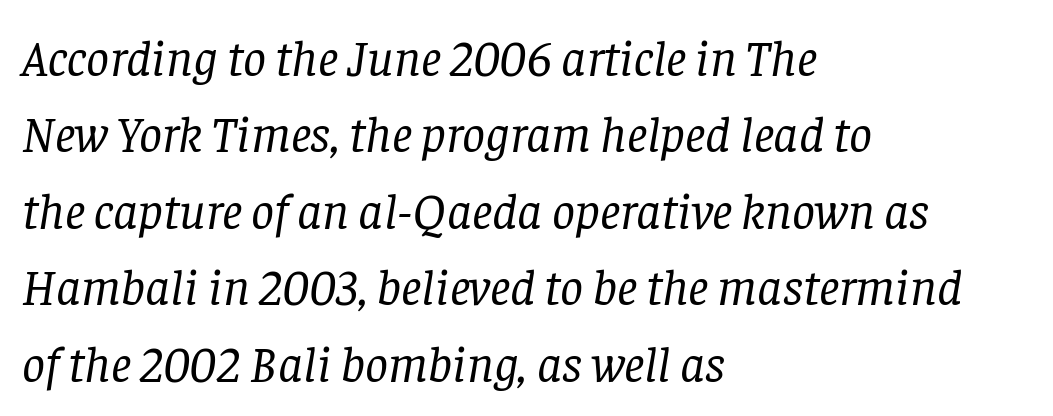
The image shows 51 px regular-weight serif type, italic (leaning right); set left-aligned, normal line spacing (1.5x), normal letter spacing, not underlined; low stroke contrast and a large x-height.
